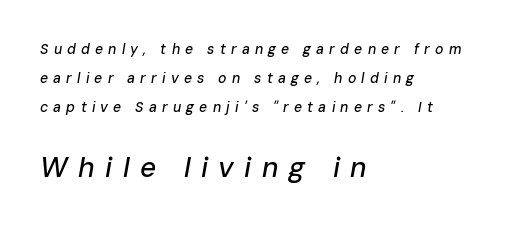
{"italic": "yes", "lean": "right", "slant_degrees": 10, "width": "normal", "stroke_contrast": "low", "x_height": "medium", "monospaced": "no", "underline": "no", "align": "left", "line_spacing": "loose", "line_spacing_ratio": 2.07, "letter_spacing": "wide", "letter_spacing_em": 0.37, "larger_block": "second", "size_ratio": 2.0, "glyph_px": 28}
